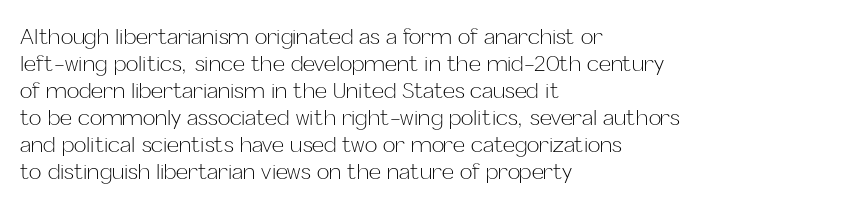
Q: Is the text bold? A: No.
Q: Is the text italic (slanted)? A: No, it is upright.
Q: Is the text underlined? A: No.
Q: How is the paragraph aligned? A: Left-aligned.
Q: Is the spacing between letters normal or unusually wide? A: Normal.
Q: Is the spacing between lines tight, normal or loose? A: Normal.
